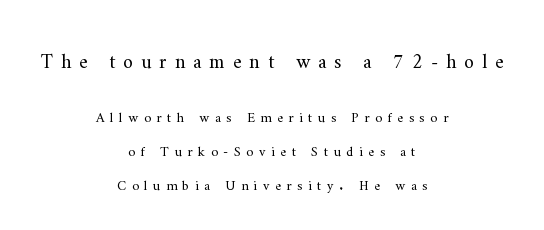
{"italic": "no", "bold": "no", "underline": "no", "align": "center", "line_spacing": "loose", "line_spacing_ratio": 2.43, "letter_spacing": "wide", "letter_spacing_em": 0.4, "larger_block": "first", "size_ratio": 1.43, "glyph_px": 20}
